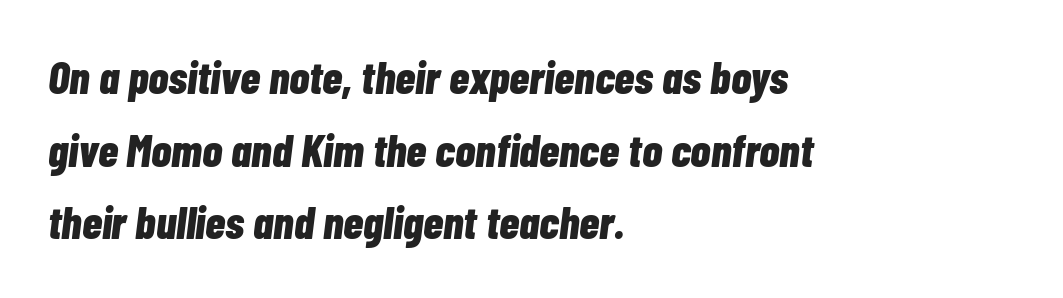
Q: Is the text bold? A: Yes.
Q: Is the text italic (slanted)? A: Yes, it leans right by about 7 degrees.
Q: Is the text underlined? A: No.
Q: How is the paragraph aligned? A: Left-aligned.
Q: Is the spacing between letters normal or unusually wide? A: Normal.
Q: Is the spacing between lines tight, normal or loose? A: Normal.
Q: Width (condensed, normal, or wide)? A: Condensed.
Q: Stroke contrast? A: Low.
Q: x-height? A: Medium.
Q: Monospaced? A: No.
